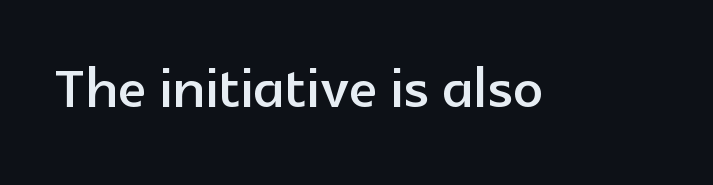
{"serif": "no", "italic": "no", "width": "normal", "x_height": "medium", "monospaced": "no", "underline": "no", "letter_spacing": "normal", "letter_spacing_em": 0.0, "glyph_px": 74}
